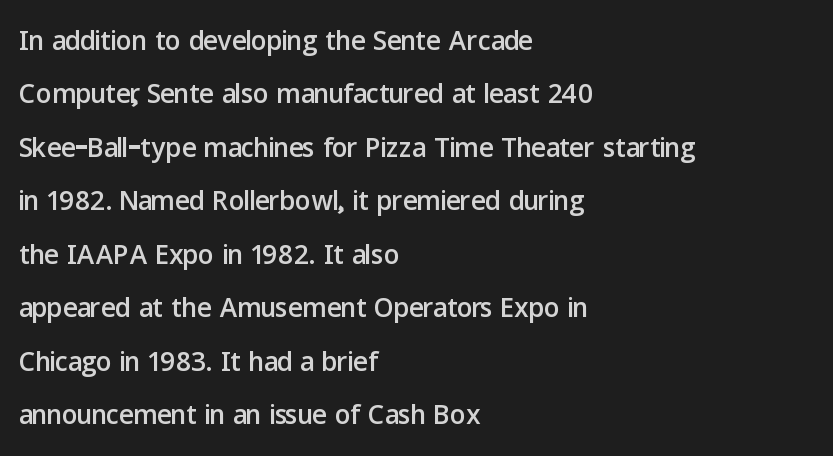
{"serif": "no", "italic": "no", "width": "normal", "stroke_contrast": "low", "x_height": "medium", "monospaced": "no", "underline": "no", "align": "left", "line_spacing": "normal", "line_spacing_ratio": 1.37, "letter_spacing": "normal", "letter_spacing_em": 0.0, "glyph_px": 39}
